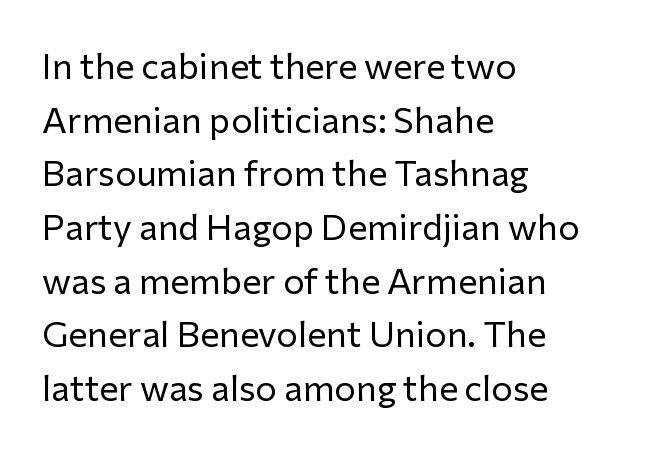
The space directly below the letters is spotless. Does the leading feel generous? No, just average. It's the straight-up-and-down kind of type. Is the type heavy? It reads as light-to-regular instead.
